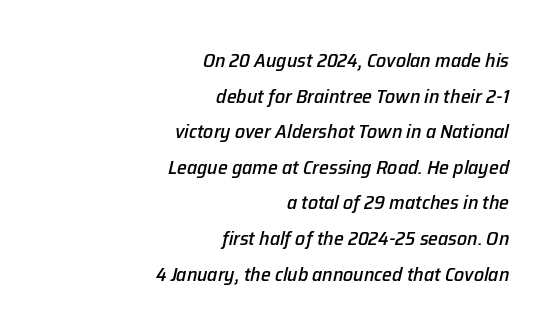
The image shows 20 px text type, italic (leaning right); set right-aligned, line spacing 1.78x, normal letter spacing, not underlined.
